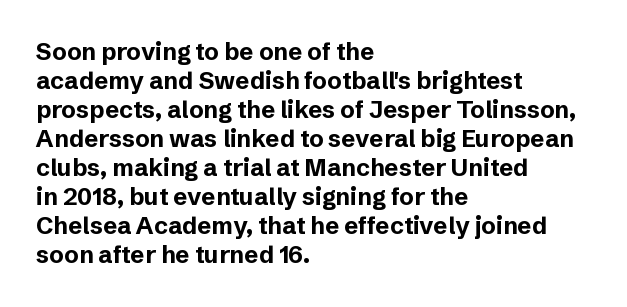
The image shows 24 px bold type, upright; set left-aligned, line spacing 1.21x, normal letter spacing, not underlined.
